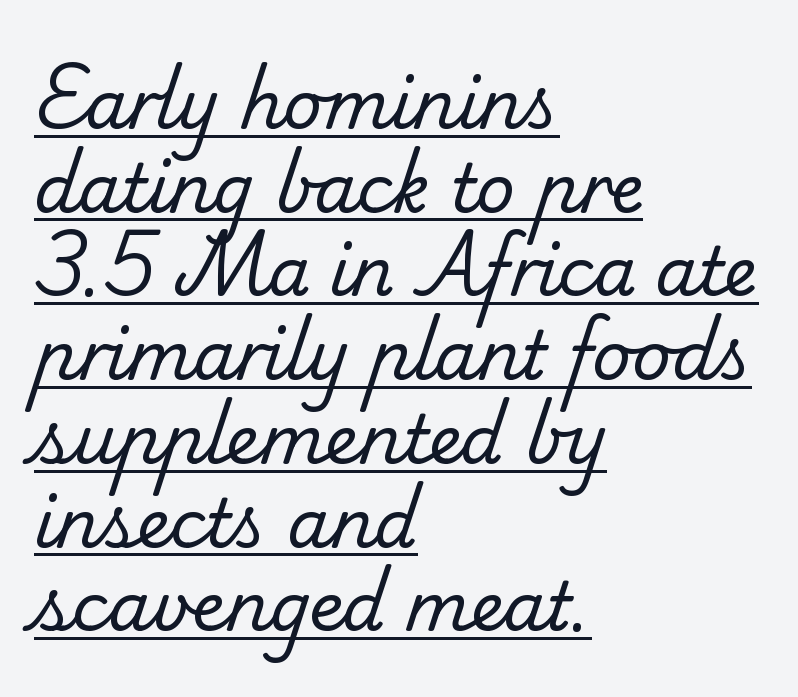
Q: Is the text bold? A: No.
Q: Is the typeface a serif or a sans-serif typeface? A: Serif.
Q: Is the text underlined? A: Yes.
Q: How is the paragraph aligned? A: Left-aligned.
Q: Is the spacing between letters normal or unusually wide? A: Normal.
Q: Is the spacing between lines tight, normal or loose? A: Normal.
Q: Width (condensed, normal, or wide)? A: Normal.
Q: Stroke contrast? A: Low.
Q: x-height? A: Small.
Q: Monospaced? A: No.
